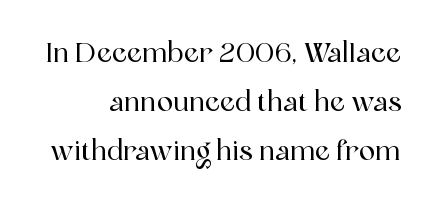
The image shows 27 px text type, upright; set right-aligned, line spacing 1.81x, normal letter spacing, not underlined.
